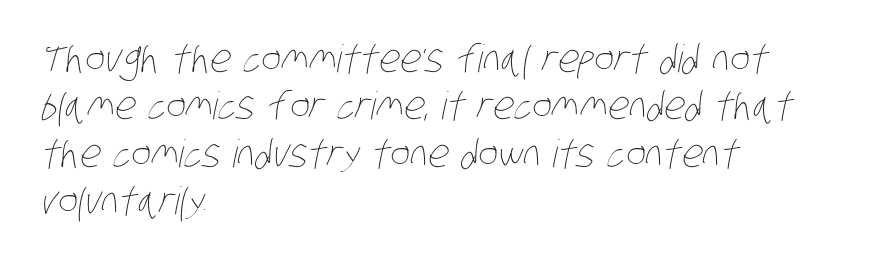
Q: Is the text bold? A: No.
Q: Is the text underlined? A: No.
Q: How is the paragraph aligned? A: Left-aligned.
Q: Is the spacing between letters normal or unusually wide? A: Normal.
Q: Is the spacing between lines tight, normal or loose? A: Normal.
Q: Width (condensed, normal, or wide)? A: Condensed.
Q: Stroke contrast? A: Low.
Q: x-height? A: Large.
Q: Monospaced? A: No.
